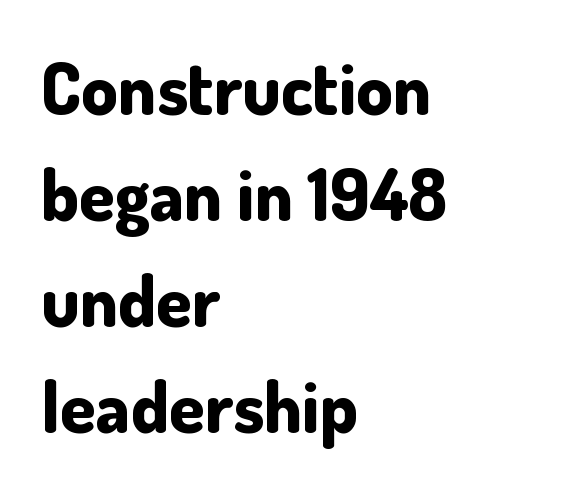
{"serif": "no", "italic": "no", "bold": "yes", "weight": "bold", "width": "normal", "stroke_contrast": "low", "x_height": "small", "monospaced": "no", "underline": "no", "align": "left", "line_spacing": "normal", "line_spacing_ratio": 1.47, "letter_spacing": "normal", "letter_spacing_em": 0.0, "glyph_px": 72}
